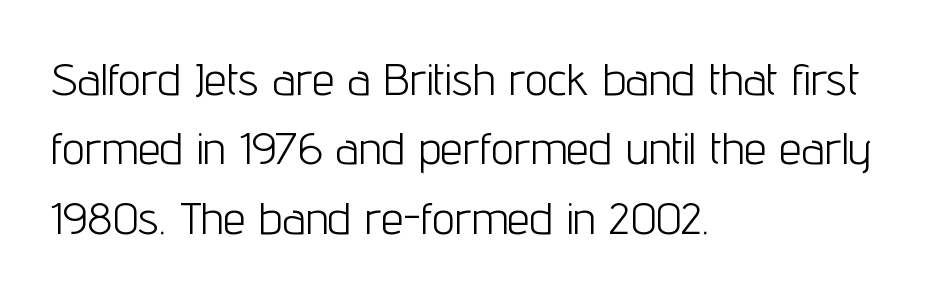
Q: Is the text bold? A: No.
Q: Is the text italic (slanted)? A: No, it is upright.
Q: Is the typeface a serif or a sans-serif typeface? A: Sans-serif.
Q: Is the text underlined? A: No.
Q: How is the paragraph aligned? A: Left-aligned.
Q: Is the spacing between letters normal or unusually wide? A: Normal.
Q: Is the spacing between lines tight, normal or loose? A: Normal.
Q: Width (condensed, normal, or wide)? A: Condensed.
Q: Stroke contrast? A: Low.
Q: x-height? A: Medium.
Q: Monospaced? A: No.
